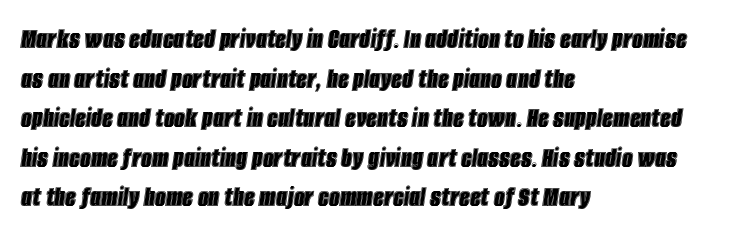
The image shows 30 px condensed type, italic (leaning right); set left-aligned, normal line spacing (1.32x), normal letter spacing, not underlined; a large x-height.
